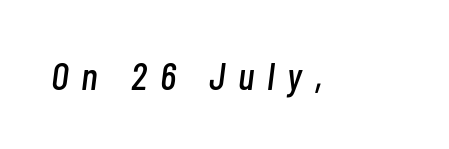
{"italic": "yes", "lean": "right", "slant_degrees": 7, "width": "condensed", "stroke_contrast": "low", "x_height": "medium", "monospaced": "no", "underline": "no", "letter_spacing": "wide", "letter_spacing_em": 0.33, "glyph_px": 39}
